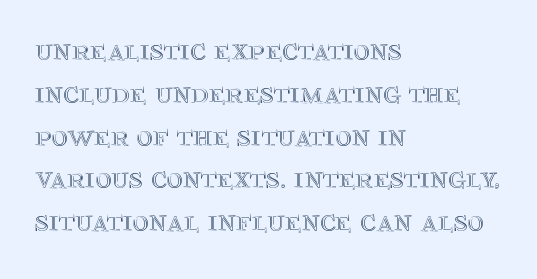
{"italic": "no", "width": "normal", "x_height": "large", "monospaced": "no", "underline": "no", "align": "left", "line_spacing": "normal", "line_spacing_ratio": 1.38, "letter_spacing": "normal", "letter_spacing_em": 0.0, "glyph_px": 31}
